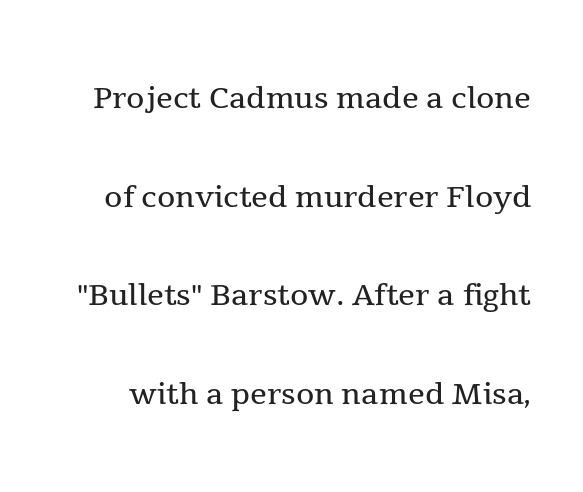
The image shows 42 px regular-weight serif type, upright; set loose line spacing (2.35x), normal letter spacing, not underlined; a medium x-height.
